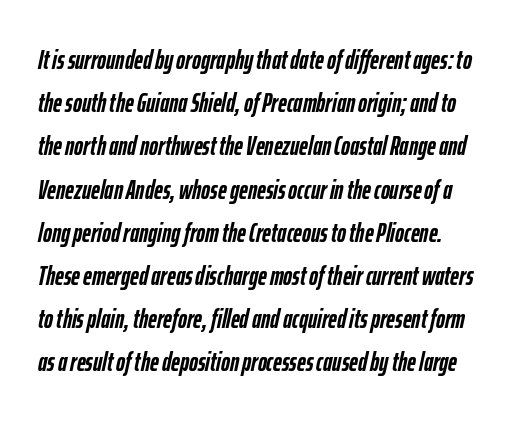
{"italic": "yes", "lean": "right", "slant_degrees": 12, "bold": "yes", "underline": "no", "line_spacing": "normal", "line_spacing_ratio": 1.6, "letter_spacing": "normal", "letter_spacing_em": 0.0, "glyph_px": 27}
